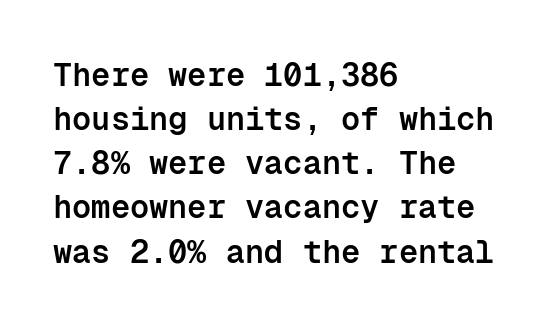
Q: Is the text bold? A: Semi-bold.
Q: Is the text italic (slanted)? A: No, it is upright.
Q: Is the typeface a serif or a sans-serif typeface? A: Sans-serif.
Q: Is the text underlined? A: No.
Q: How is the paragraph aligned? A: Left-aligned.
Q: Is the spacing between letters normal or unusually wide? A: Normal.
Q: Is the spacing between lines tight, normal or loose? A: Normal.
Q: Width (condensed, normal, or wide)? A: Normal.
Q: Stroke contrast? A: Low.
Q: x-height? A: Medium.
Q: Monospaced? A: Yes.
